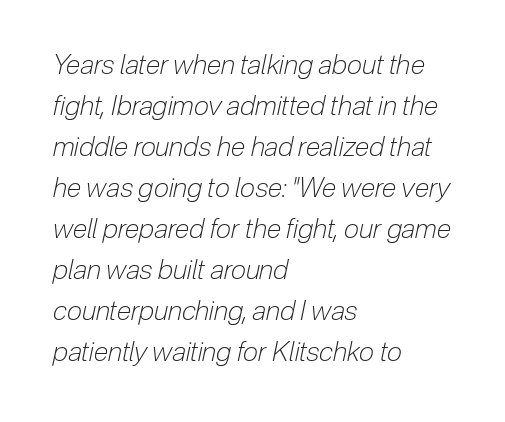
{"italic": "yes", "lean": "right", "slant_degrees": 12, "bold": "no", "underline": "no", "align": "left", "line_spacing": "normal", "line_spacing_ratio": 1.52, "letter_spacing": "normal", "letter_spacing_em": 0.0, "glyph_px": 27}
